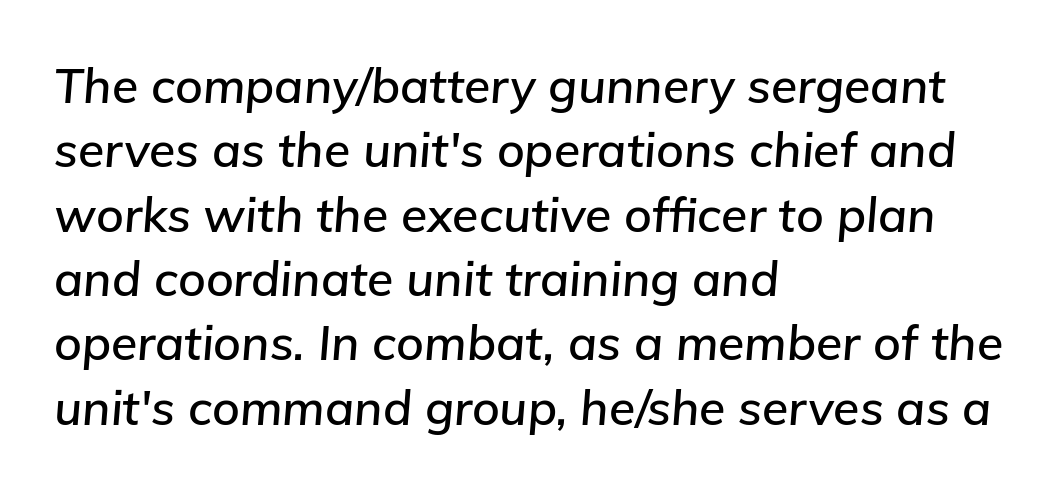
The image shows 48 px text type, italic (leaning right); set left-aligned, normal line spacing (1.34x), normal letter spacing, not underlined; low stroke contrast and a medium x-height.
